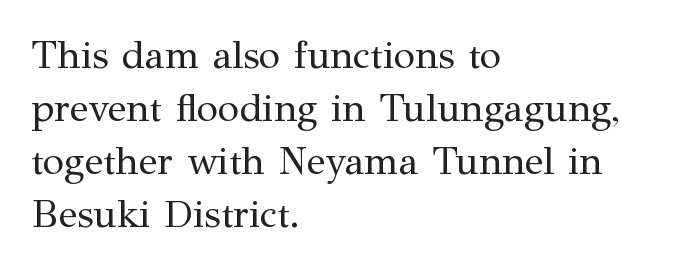
{"serif": "yes", "italic": "no", "bold": "no", "weight": "regular", "width": "normal", "stroke_contrast": "medium", "x_height": "medium", "monospaced": "no", "underline": "no", "align": "left", "line_spacing": "normal", "line_spacing_ratio": 1.36, "letter_spacing": "normal", "letter_spacing_em": 0.0, "glyph_px": 39}
